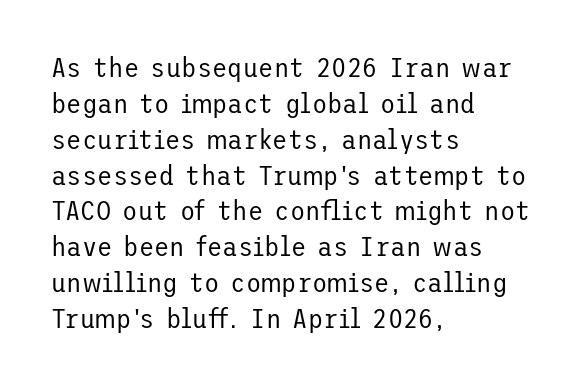
Baseline-to-baseline distance is the conventional proportion of letter height. The passage shown has conventional tracking throughout. Regarding serifs, this sample does without them. Ink coverage per letter is moderate at most. The rag falls on the right side of this text block. No word sits above an underline.
